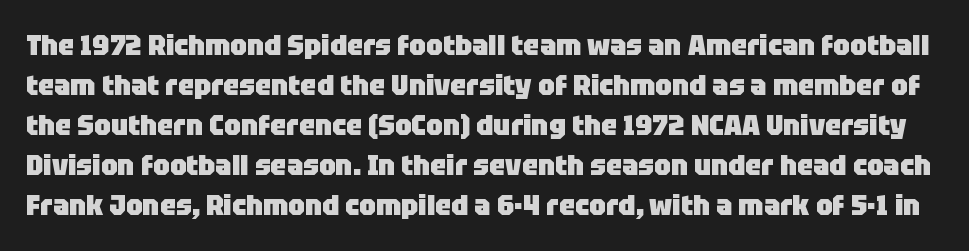
The image shows 29 px heavy sans-serif type, upright; set normal line spacing (1.38x), normal letter spacing, not underlined; low stroke contrast and a large x-height.
